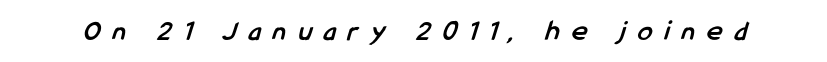
Chunky letters — that's bold for sure. No word sits above an underline. Observe the absence of serifs on each vertical stroke in this sample. The face used here is rendered with a markedly widened letterfit. The rendering uses natural spacing where letterforms have individual widths.
